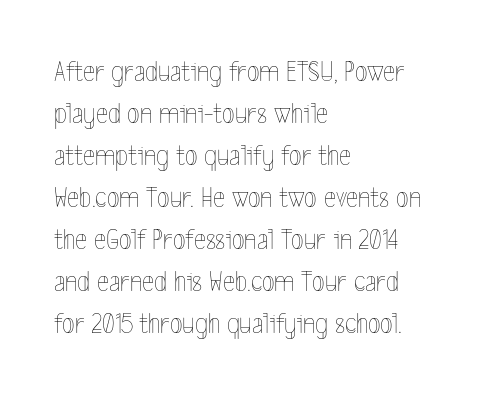
A student would call this left alignment; a typographer would say flush left, rag right. This sample keeps an unexceptional amount of space between lines. The space directly below the letters is spotless. Character widths vary here, with narrow letters taking less room than wide ones. These lines keep a tight, regular rhythm from letter to letter. This is roman type, the default non-slanted kind.
